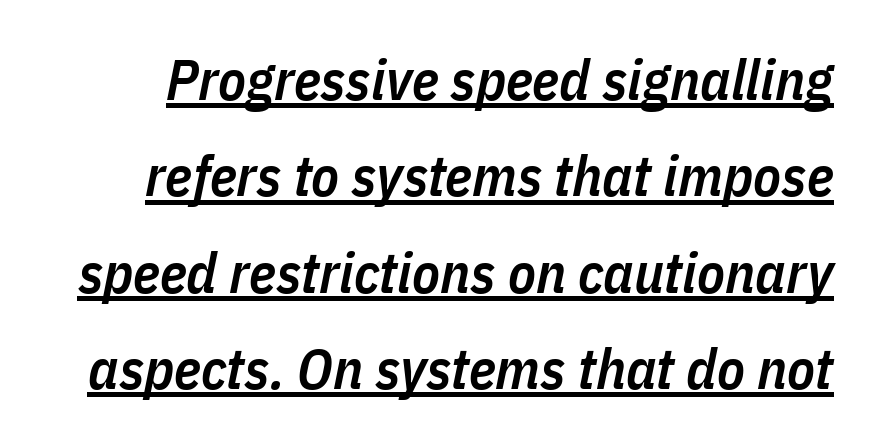
Notice how a bar underscores the lettering throughout. Here the glyphs are tracked normally, forming tight word shapes. Each letter keeps its own natural width here, so spacing adapts to shape. The whole block is typeset with a tilt. The line-height multiplier appears to be the usual default. Each glyph is drawn with semibold strokes, heavier than normal yet not fully bold.
